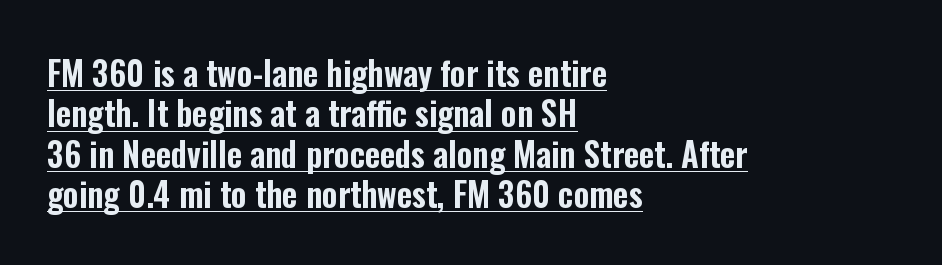
{"serif": "no", "italic": "no", "width": "condensed", "stroke_contrast": "low", "x_height": "medium", "monospaced": "no", "underline": "yes", "align": "left", "line_spacing_ratio": 1.22, "letter_spacing": "normal", "letter_spacing_em": 0.0, "glyph_px": 33}
